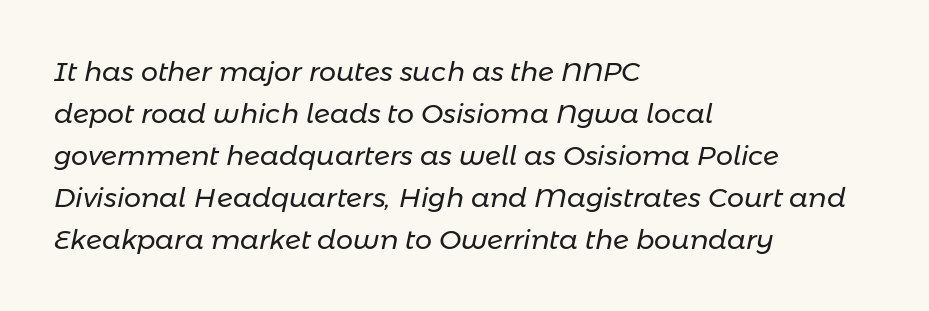
Each line starts at the same left margin while the right side varies. Beneath every word, the page is bare. Letter spacing: default. Italic: yes, the glyphs are oblique. The space between consecutive lines is moderate.
